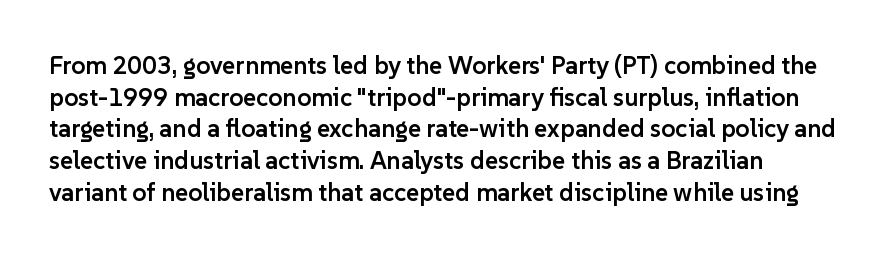
You could call the tracking neutral — neither tight nor loose. One glance says typical: line gaps are just what's usual. Upright lettering throughout. The typesetting leans somewhat heavy: a semibold. Any mark beneath the type? The region is blank.
